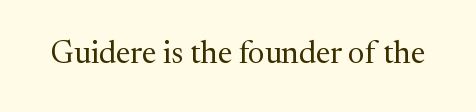
{"serif": "yes", "italic": "no", "bold": "no", "weight": "regular", "width": "normal", "stroke_contrast": "medium", "x_height": "medium", "monospaced": "no", "underline": "no", "letter_spacing": "normal", "letter_spacing_em": 0.0, "glyph_px": 31}
